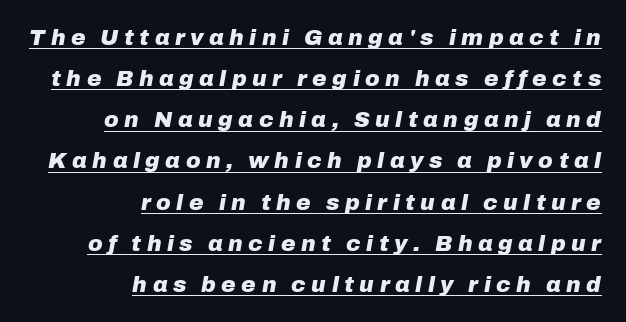
Q: Is the text bold? A: Yes.
Q: Is the text italic (slanted)? A: Yes, it leans right by about 10 degrees.
Q: Is the text underlined? A: Yes.
Q: How is the paragraph aligned? A: Right-aligned.
Q: Is the spacing between letters normal or unusually wide? A: Unusually wide.
